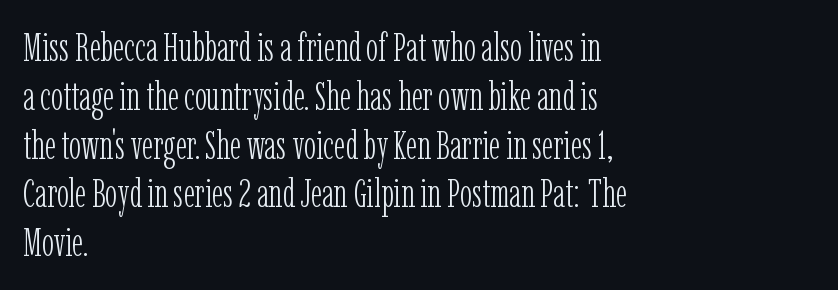
The strokes carry an ordinary text weight at most. The letterforms sit shoulder to shoulder at normal distance. The specimen reads as upright at a glance. Where is the straight margin? On the left.
